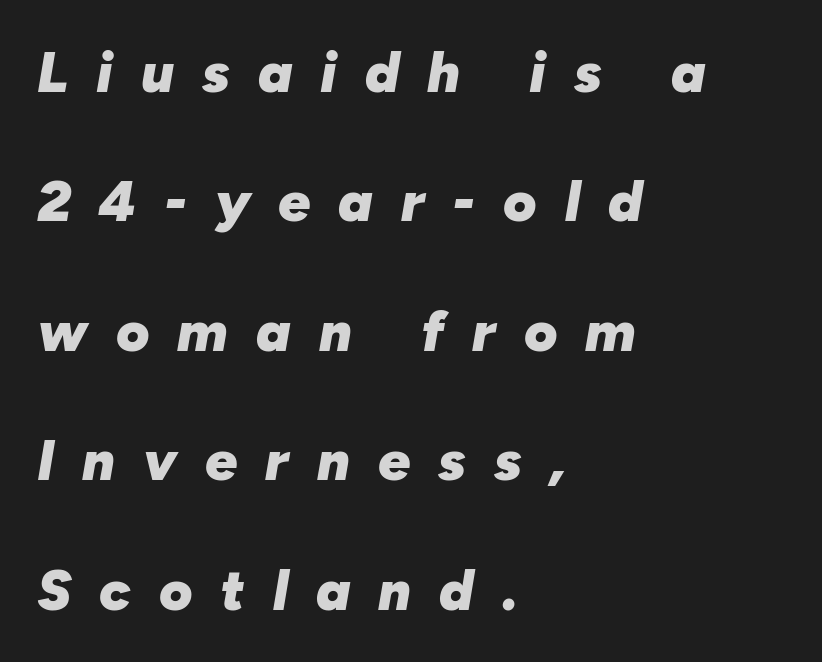
Q: Is the text bold? A: Yes.
Q: Is the text italic (slanted)? A: Yes, it leans right by about 10 degrees.
Q: Is the text underlined? A: No.
Q: How is the paragraph aligned? A: Left-aligned.
Q: Is the spacing between letters normal or unusually wide? A: Unusually wide.
Q: Is the spacing between lines tight, normal or loose? A: Loose.
Q: Width (condensed, normal, or wide)? A: Normal.
Q: Stroke contrast? A: Low.
Q: x-height? A: Medium.
Q: Monospaced? A: No.
